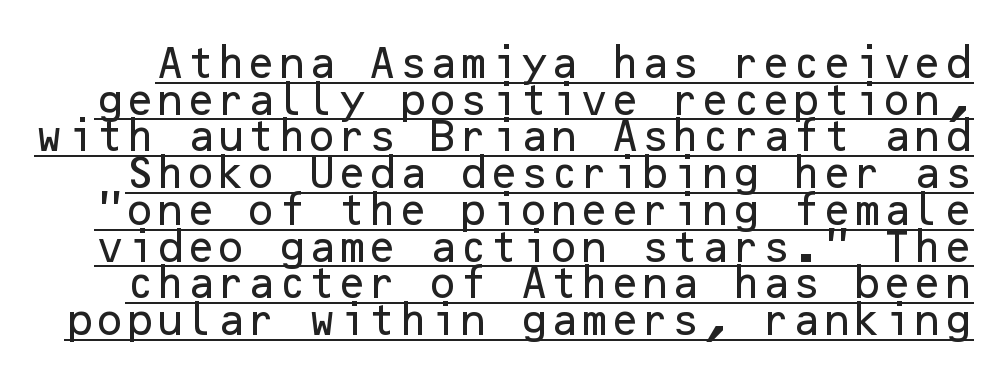
Leading is clearly below the norm, producing a dense column. Each letter's strokes conclude bluntly, with no projecting serifs. This rendering leaves character spacing at its baseline value. This is underlined copy, the kind a proofreader might mark for attention. Italic: no, the glyphs are upright roman.
